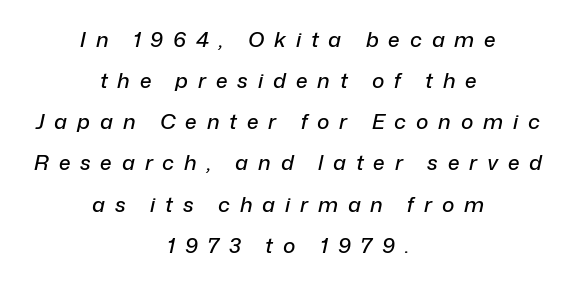
The image shows 21 px text type, italic (leaning right); set centered, loose line spacing (1.96x), unusually wide letter spacing (+0.47 em), not underlined.
